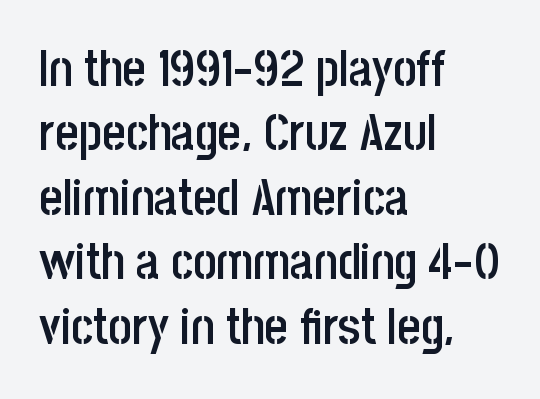
The image shows 50 px semibold, condensed sans-serif type, upright; set left-aligned, normal line spacing (1.29x), normal letter spacing, not underlined; low stroke contrast and a large x-height.
